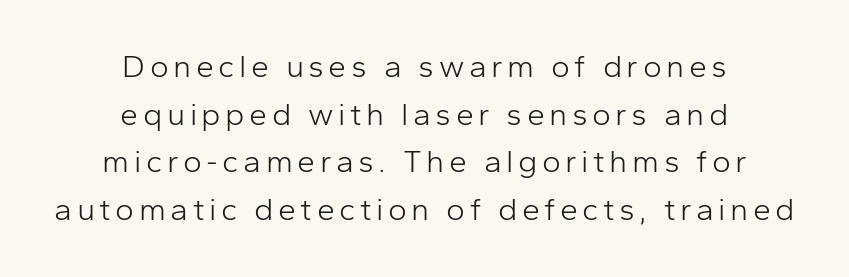
Layout note: lines centered. Proportional: the letters do not fall into vertical columns. Students, observe: this is what conventionally led text looks like. The lettering stays uniformly vertical, giving the passage a roman look. The characters are drawn with everyday or finer stroke widths.
